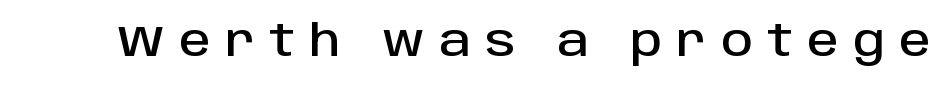
The image shows 44 px sans-serif type, upright; set unusually wide letter spacing (+0.33 em), not underlined; low stroke contrast and a large x-height.
